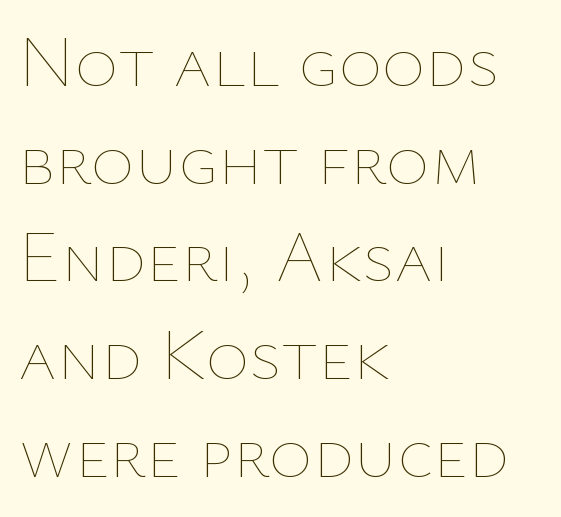
The image shows 74 px thin type, upright; set left-aligned, normal line spacing (1.32x), normal letter spacing, not underlined; low stroke contrast and a medium x-height.
